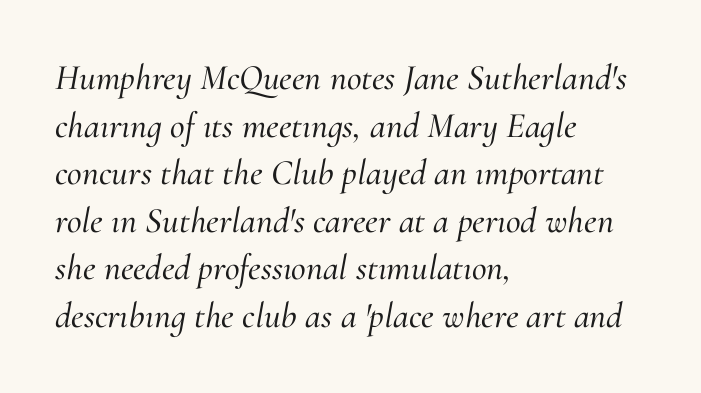
Inter-character spacing is left at the font's built-in metrics. Just letters on the line, the space beneath them empty. The letters are slanted; this is an italic face. Reading down the block, your eye returns to a fixed left position each line.
